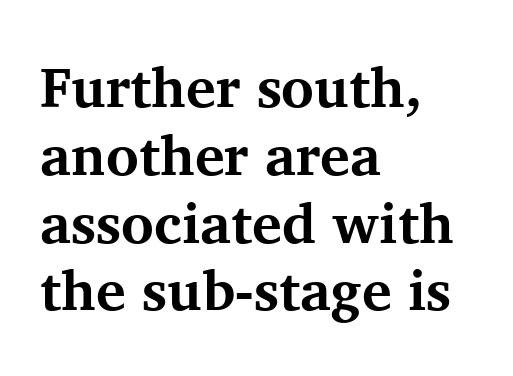
Q: Is the text bold? A: Yes.
Q: Is the text italic (slanted)? A: No, it is upright.
Q: Is the typeface a serif or a sans-serif typeface? A: Serif.
Q: Is the text underlined? A: No.
Q: How is the paragraph aligned? A: Left-aligned.
Q: Is the spacing between letters normal or unusually wide? A: Normal.
Q: Width (condensed, normal, or wide)? A: Normal.
Q: Stroke contrast? A: Medium.
Q: x-height? A: Medium.
Q: Monospaced? A: No.
